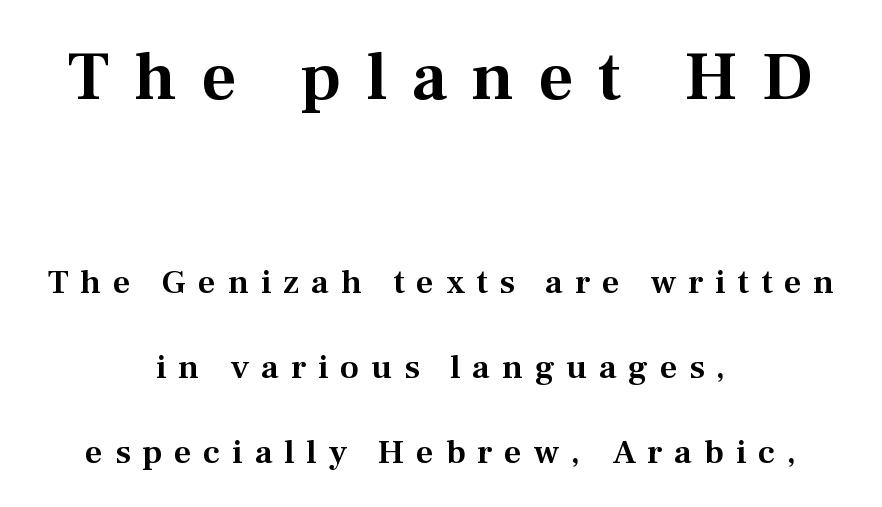
Q: Is the text italic (slanted)? A: No, it is upright.
Q: Is the typeface a serif or a sans-serif typeface? A: Serif.
Q: Is the text underlined? A: No.
Q: How is the paragraph aligned? A: Centered.
Q: Is the spacing between letters normal or unusually wide? A: Unusually wide.
Q: Is the spacing between lines tight, normal or loose? A: Loose.
Q: Which block of text is set in a larger size, the first (top) or the second (bottom)? A: The first (top) one.
Q: Width (condensed, normal, or wide)? A: Normal.
Q: Stroke contrast? A: Medium.
Q: x-height? A: Medium.
Q: Monospaced? A: No.
